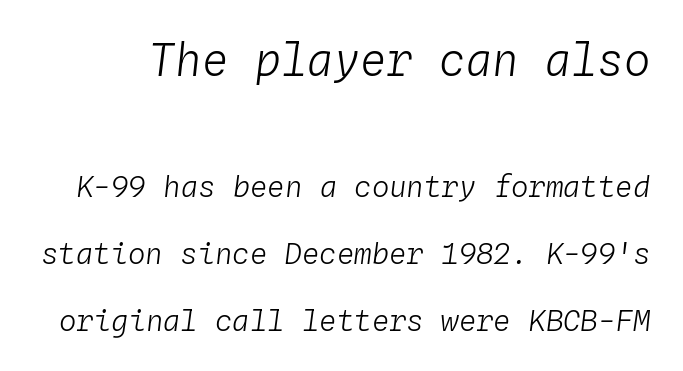
Q: Is the text bold? A: No.
Q: Is the text italic (slanted)? A: Yes, it leans right by about 4 degrees.
Q: Is the text underlined? A: No.
Q: Is the spacing between letters normal or unusually wide? A: Normal.
Q: Is the spacing between lines tight, normal or loose? A: Loose.
Q: Which block of text is set in a larger size, the first (top) or the second (bottom)? A: The first (top) one.
Q: Width (condensed, normal, or wide)? A: Normal.
Q: Stroke contrast? A: Low.
Q: x-height? A: Medium.
Q: Monospaced? A: Yes.
